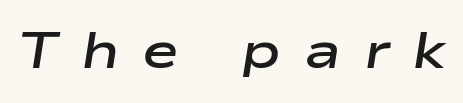
{"italic": "yes", "lean": "right", "slant_degrees": 9, "bold": "semi", "weight": "semibold", "width": "wide", "stroke_contrast": "low", "x_height": "medium", "monospaced": "no", "underline": "no", "letter_spacing": "wide", "letter_spacing_em": 0.45, "glyph_px": 50}
